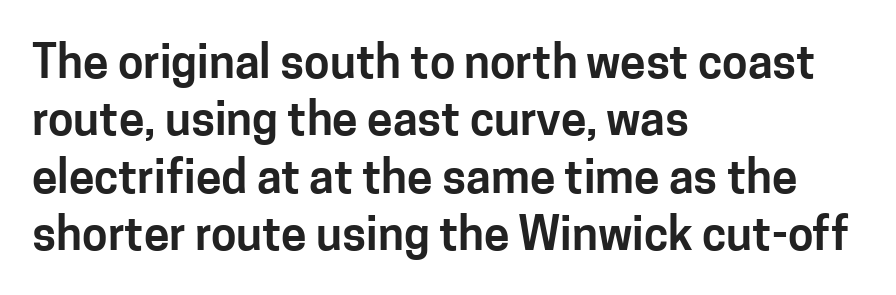
The image shows 46 px sans-serif type, upright; set left-aligned, normal line spacing (1.25x), normal letter spacing, not underlined; low stroke contrast and a medium x-height.
